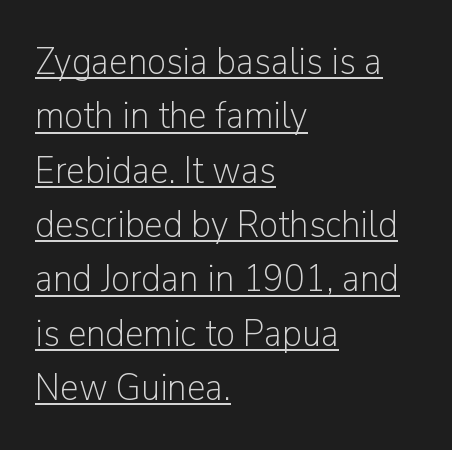
Font category for this specimen: sans-serif. The setting favours the left margin, as ordinary paragraphs usually do. Decoration check: the copy is underlined. Inter-character spacing is left at the font's built-in metrics. The typeface has the unassuming heft of standard copy or less. Nope, not italic — everything's standing straight.
